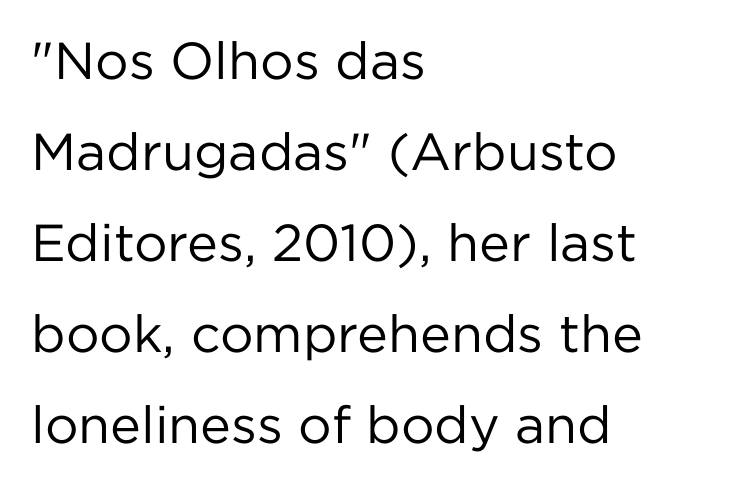
Q: Is the text bold? A: No.
Q: Is the text italic (slanted)? A: No, it is upright.
Q: Is the typeface a serif or a sans-serif typeface? A: Sans-serif.
Q: Is the text underlined? A: No.
Q: How is the paragraph aligned? A: Left-aligned.
Q: Is the spacing between letters normal or unusually wide? A: Normal.
Q: Width (condensed, normal, or wide)? A: Normal.
Q: Stroke contrast? A: Low.
Q: x-height? A: Medium.
Q: Monospaced? A: No.
